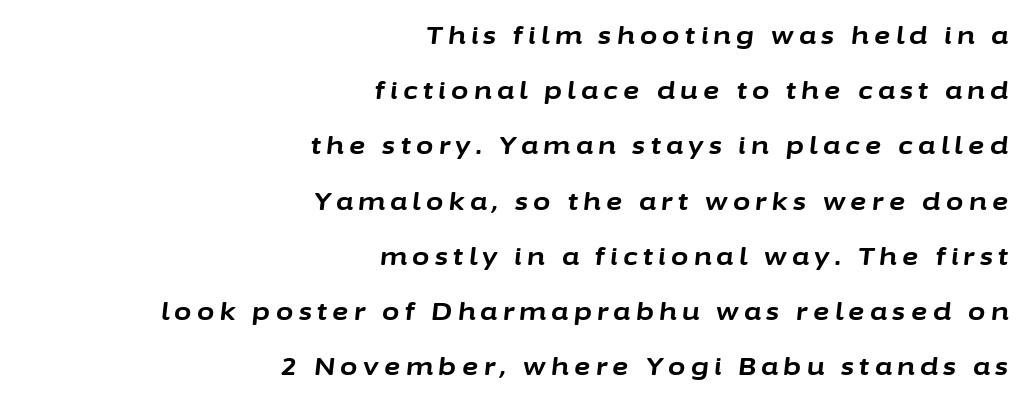
These words are printed bold, with thick strokes throughout. Words float on clear page, feet unadorned. Emphasis-style slanted type is in use. The designer dialed line spacing up above the default. Teacher's note: observe the even right margin — that is flush-right alignment.
